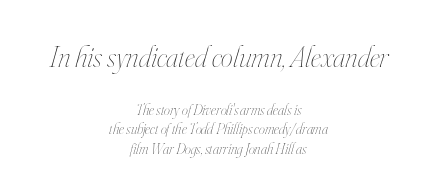
{"italic": "yes", "lean": "right", "slant_degrees": 16, "bold": "no", "weight": "thin", "width": "condensed", "stroke_contrast": "high", "x_height": "small", "monospaced": "no", "underline": "no", "align": "center", "line_spacing": "normal", "line_spacing_ratio": 1.3, "letter_spacing": "normal", "letter_spacing_em": 0.0, "larger_block": "first", "size_ratio": 2.0, "glyph_px": 30}
